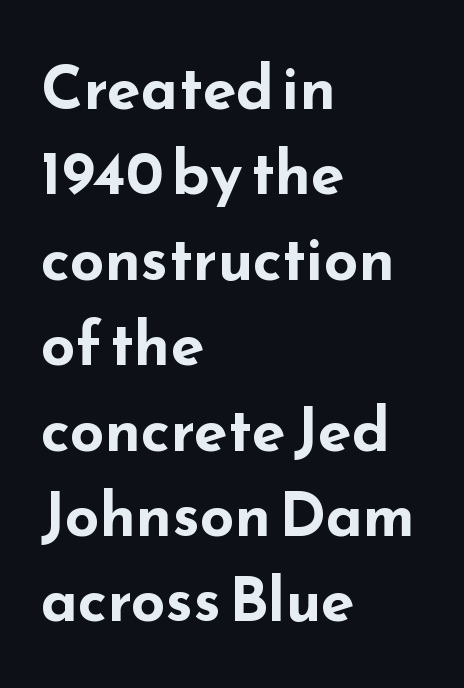
Varying glyph widths throughout — classic text-font behaviour. The tracking reads as untouched default to a designer's eye. Each new line begins a customary step beneath the previous one. Rule under the text: the space is simply empty.
